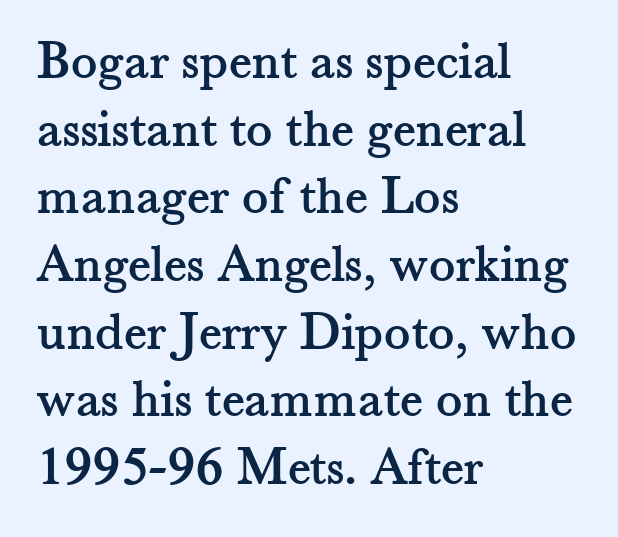
Tall strokes in this sample are plumb rather than angled. Each letter keeps its own natural width here, so spacing adapts to shape. This rendering features lettering with no underline. Each letter's strokes conclude with small projecting serifs. This sample is left-justified, so line endings fall wherever the words run out.
